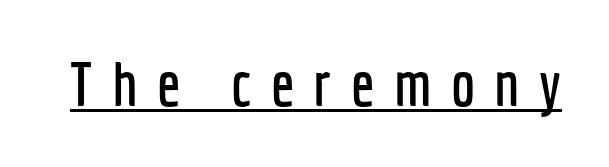
{"serif": "no", "italic": "no", "width": "condensed", "stroke_contrast": "low", "x_height": "medium", "monospaced": "no", "underline": "yes", "letter_spacing": "wide", "letter_spacing_em": 0.32, "glyph_px": 61}
